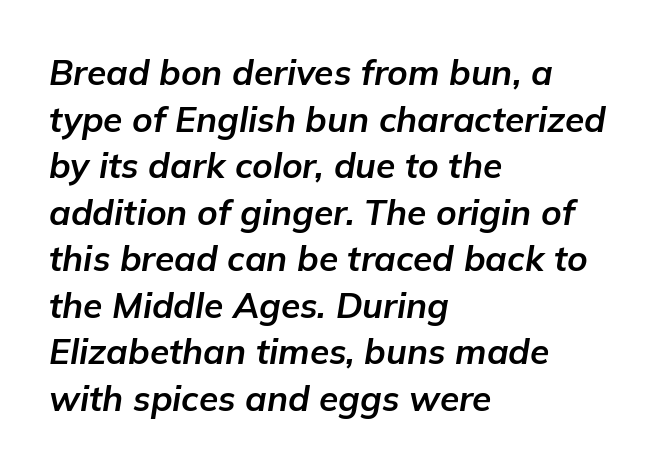
Note the varied advance widths — an 'i' is clearly narrower than an 'm'. The vertical gap from one line to the next is medium. Nobody drew a line under any word here. These lines were composed using italics.
